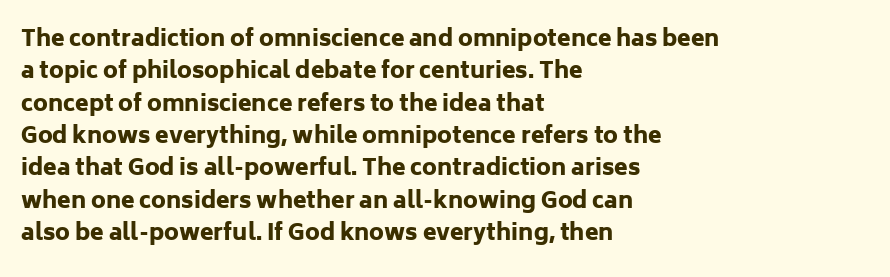
The image shows 22 px bold type, upright; set left-aligned, normal line spacing (1.47x), normal letter spacing, not underlined.
